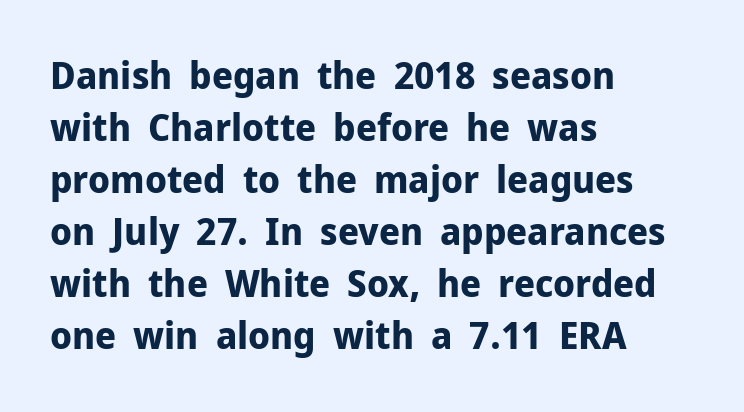
The image shows 38 px bold sans-serif type, upright; set left-aligned, normal line spacing (1.37x), normal letter spacing, not underlined; low stroke contrast and a medium x-height.
